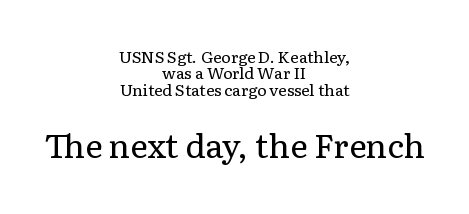
A quiet, ordinary-to-light weight characterises the typeface. Ordinary non-slanted type is in use. Glyph-to-glyph distance matches everyday printed text. Each new line begins almost immediately beneath the previous one.
